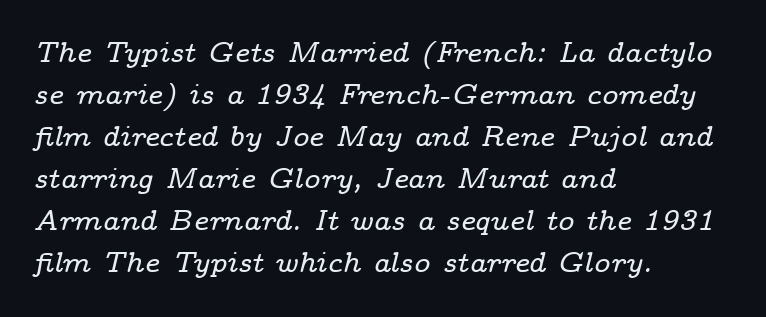
Layout note: lines flush left. The space between consecutive lines is moderate. It's the slanting kind of type. Here the designer chose a conventional face with non-uniform glyph widths. Check where the strokes stop: tiny serifs finish them off. Inter-character spacing is left at the font's built-in metrics.
